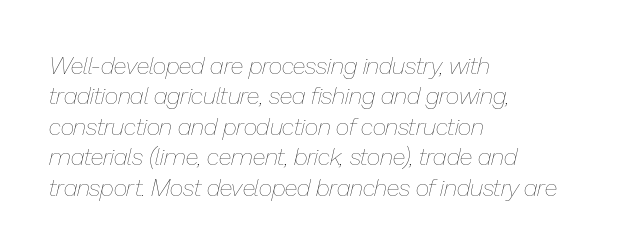
Q: Is the text bold? A: No.
Q: Is the text italic (slanted)? A: Yes, it leans right by about 13 degrees.
Q: Is the text underlined? A: No.
Q: How is the paragraph aligned? A: Left-aligned.
Q: Is the spacing between letters normal or unusually wide? A: Normal.
Q: Is the spacing between lines tight, normal or loose? A: Normal.
